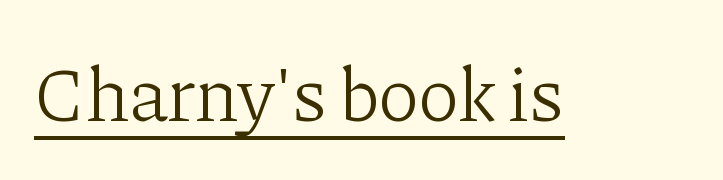
The image shows 78 px light serif type, upright; set normal letter spacing, underlined; low stroke contrast and a medium x-height.
